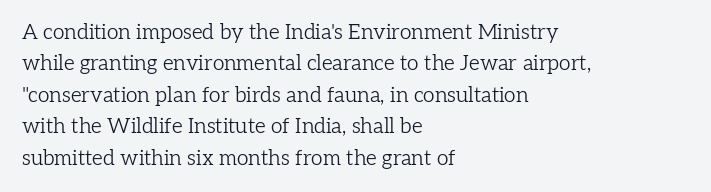
Each row of text sits above clean, open space. Italic? Not at all — the glyphs are vertical. Typeset ragged right — the left edge is the straight one. Each word holds together tightly as a unit, with standard inter-letter gaps. Interline gaps are of average width in this sample.
